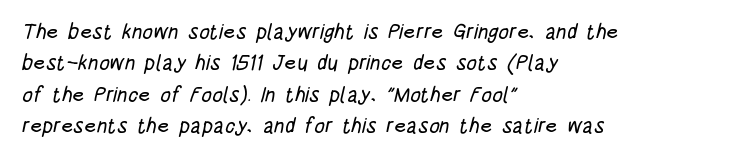
Underlining? Definitely not there. Nobody touched the tracking dial on this one. Where is the straight margin? On the left. Leading: standard.
